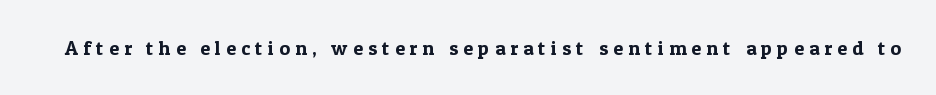
The image shows 20 px text type, upright; set unusually wide letter spacing (+0.26 em), not underlined.
